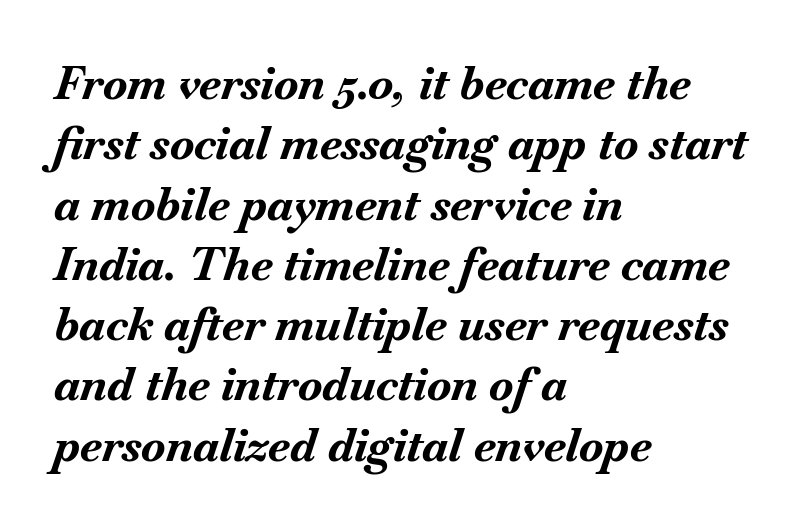
Typesetter's note: full bold, strokes at maximum text heaviness. You could not count columns in this text — the font is proportionally spaced. This rendering leaves character spacing at its baseline value. Is the block centered? No — it sits flush against the left margin. Notice how descenders clear the ascenders below comfortably — that's standard leading. No word sits above an underline.
